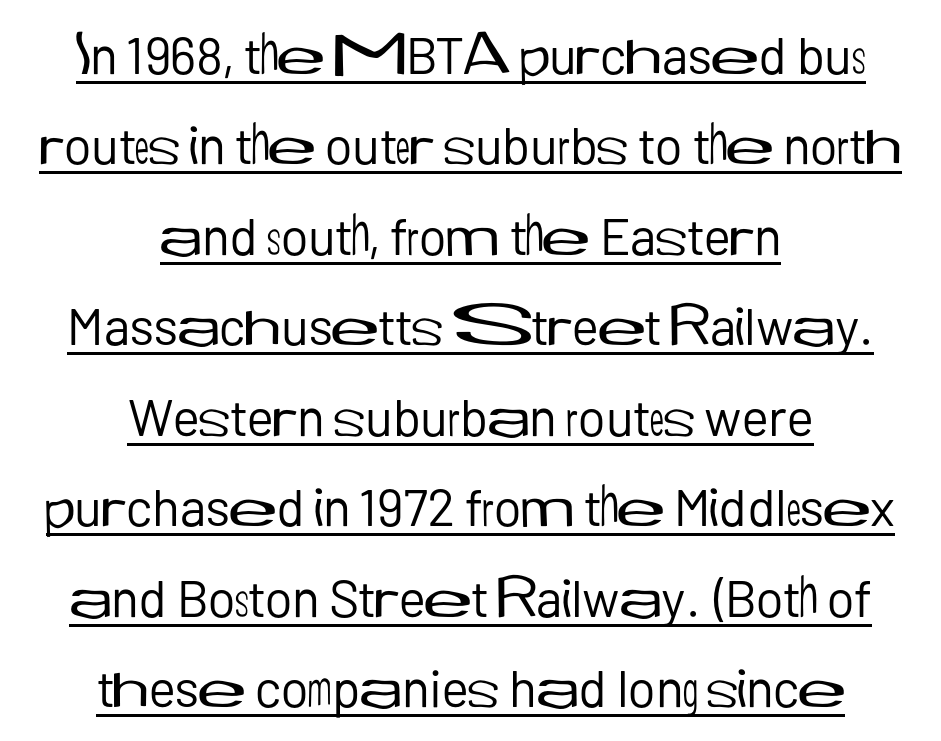
{"serif": "no", "italic": "no", "bold": "no", "weight": "regular", "width": "normal", "stroke_contrast": "low", "x_height": "medium", "monospaced": "no", "underline": "yes", "align": "center", "line_spacing_ratio": 1.74, "letter_spacing": "normal", "letter_spacing_em": 0.0, "glyph_px": 52}
